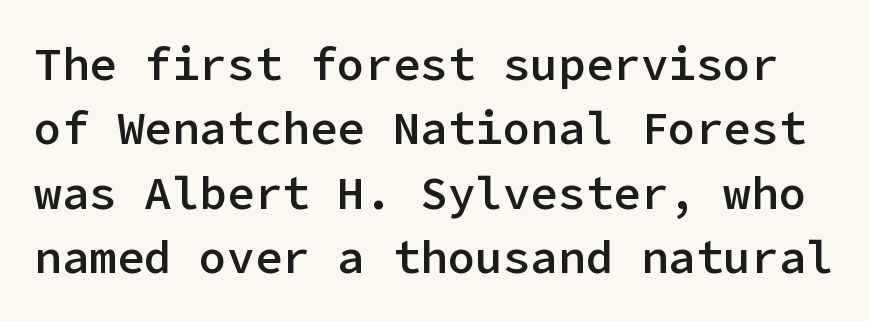
{"serif": "no", "italic": "no", "bold": "semi", "weight": "semibold", "width": "normal", "stroke_contrast": "low", "x_height": "medium", "underline": "no", "line_spacing": "normal", "line_spacing_ratio": 1.4, "letter_spacing": "normal", "letter_spacing_em": 0.0, "glyph_px": 46}
